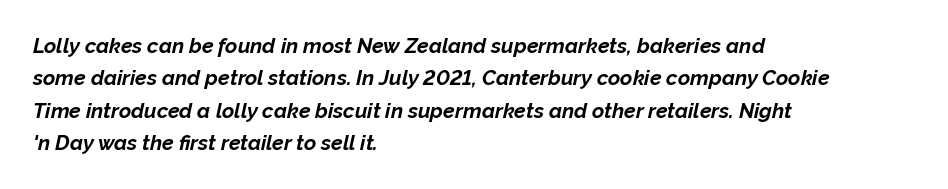
Q: Is the text bold? A: Yes.
Q: Is the text italic (slanted)? A: Yes, it leans right by about 12 degrees.
Q: Is the text underlined? A: No.
Q: How is the paragraph aligned? A: Left-aligned.
Q: Is the spacing between letters normal or unusually wide? A: Normal.
Q: Is the spacing between lines tight, normal or loose? A: Normal.
